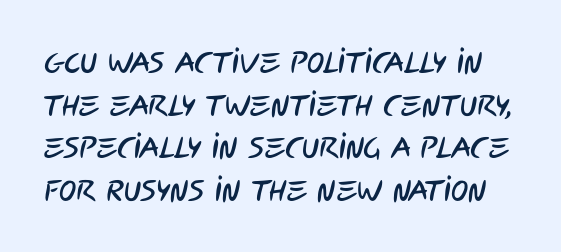
{"serif": "no", "width": "condensed", "stroke_contrast": "low", "x_height": "large", "monospaced": "no", "underline": "no", "line_spacing": "normal", "line_spacing_ratio": 1.47, "letter_spacing": "normal", "letter_spacing_em": 0.0, "glyph_px": 29}
